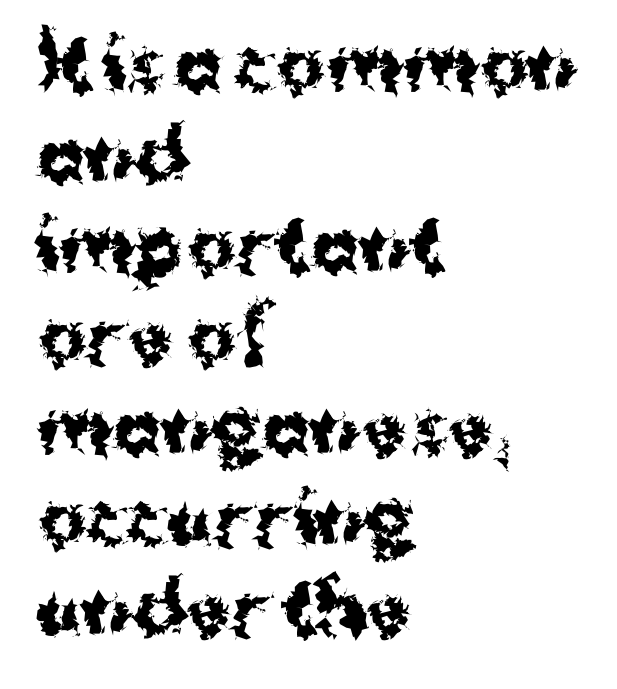
The image shows 72 px bold sans-serif type, upright; set left-aligned, normal line spacing (1.26x), normal letter spacing, not underlined; medium stroke contrast and a medium x-height.
